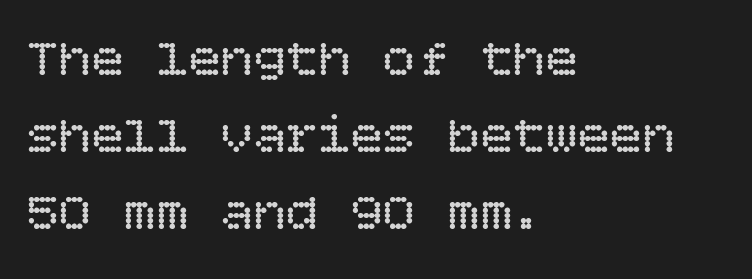
Ordinary non-slanted type is in use. What's the leading like? Ordinary, nothing unusual. Caption: face not bold, strokes unweighted. The string is rendered with underlining switched off. Letter spacing: default.
